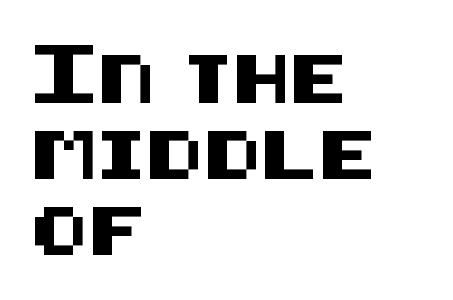
The image shows 48 px sans-serif type, upright; set left-aligned, normal line spacing (1.58x), normal letter spacing, not underlined; medium stroke contrast and a large x-height.
